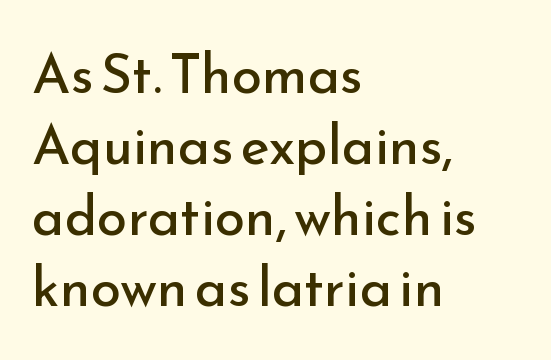
{"serif": "no", "italic": "no", "bold": "no", "weight": "regular", "width": "normal", "stroke_contrast": "low", "x_height": "small", "monospaced": "no", "underline": "no", "align": "left", "line_spacing": "normal", "line_spacing_ratio": 1.29, "letter_spacing": "normal", "letter_spacing_em": 0.0, "glyph_px": 55}
